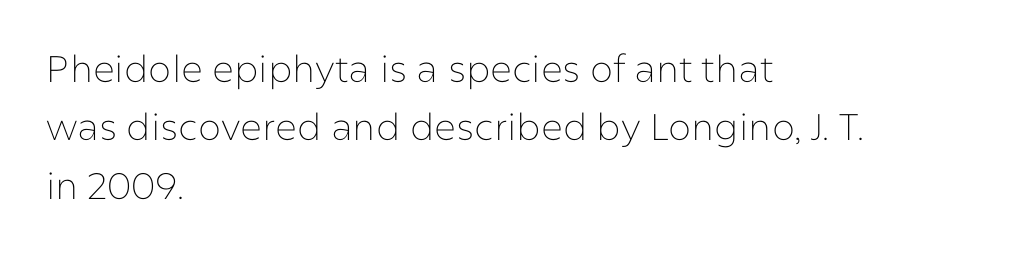
The image shows 37 px thin sans-serif type, upright; set left-aligned, normal line spacing (1.58x), normal letter spacing, not underlined; low stroke contrast and a medium x-height.
